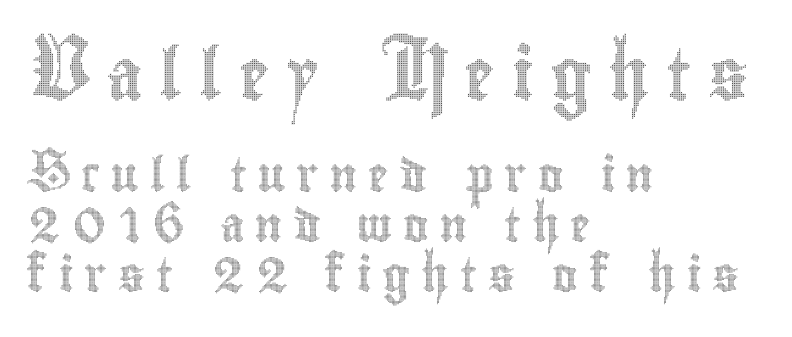
The image shows 51 px condensed type, upright; set left-aligned, normal line spacing (1.47x), unusually wide letter spacing (+0.32 em), not underlined; the first (top) block is 1.5x larger; a small x-height.
